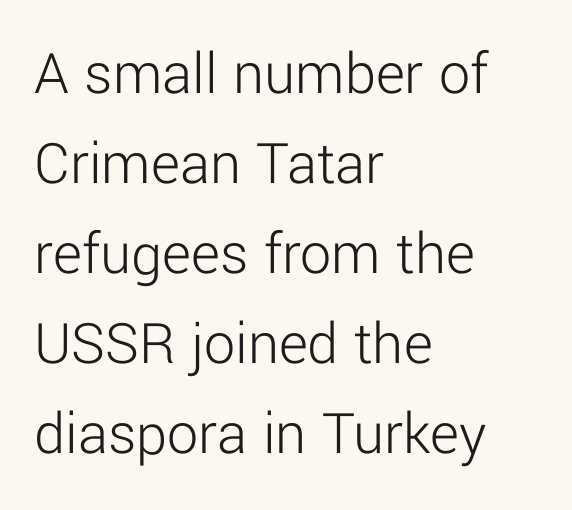
The axis of the letterforms is exactly vertical. Students, note that the glyphs here touch the page at normal intervals. One glance says typical: line gaps are just what's usual. Each letter keeps its own natural width here, so spacing adapts to shape.
